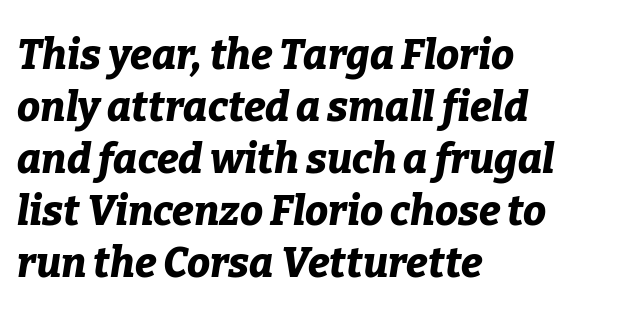
If you drew a ruler down the left edge, every line would touch it. The lettering tilts uniformly, giving the passage an italic look. A normal amount of white space separates one row of letters from the next. Varying glyph widths throughout — classic text-font behaviour.
